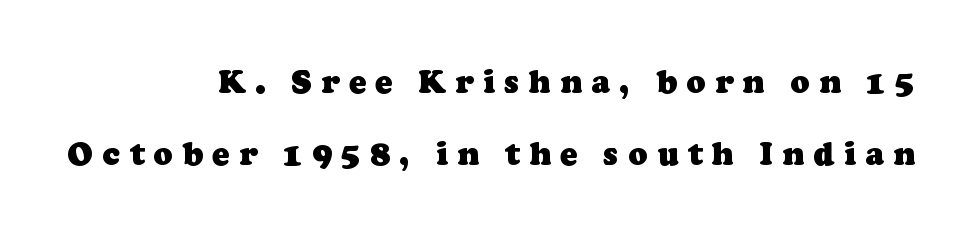
A bare baseline throughout the passage. The type is letterspaced generously, with wide tracking. Does the copy run flush right? Yes — the right margin is perfectly even. A full-strength bold gives these letters their thick strokes.
